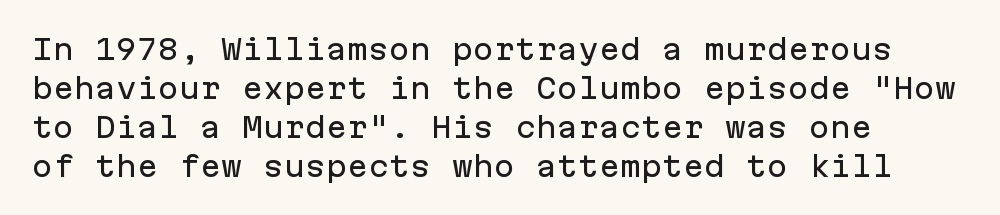
The tracking reads as untouched default to a designer's eye. Font category for this specimen: sans-serif. The glyphs are unaccompanied by any horizontal stroke below them. Rendered with straight, roman letterforms. The passage shown is typed in a monospace face where columns stay perfectly aligned. The ragged edge is on the right, which tells us the setting is flush left.
